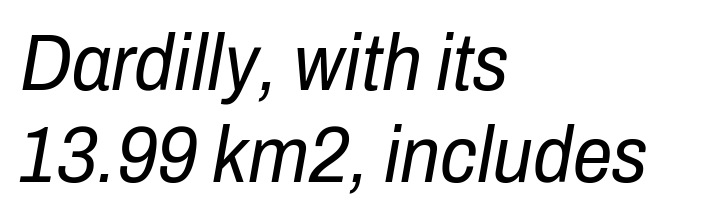
Only glyphs here, with clear space below each row. Note the varied advance widths — an 'i' is clearly narrower than an 'm'. Glyph-to-glyph distance matches everyday printed text. The lines are quadded left.
